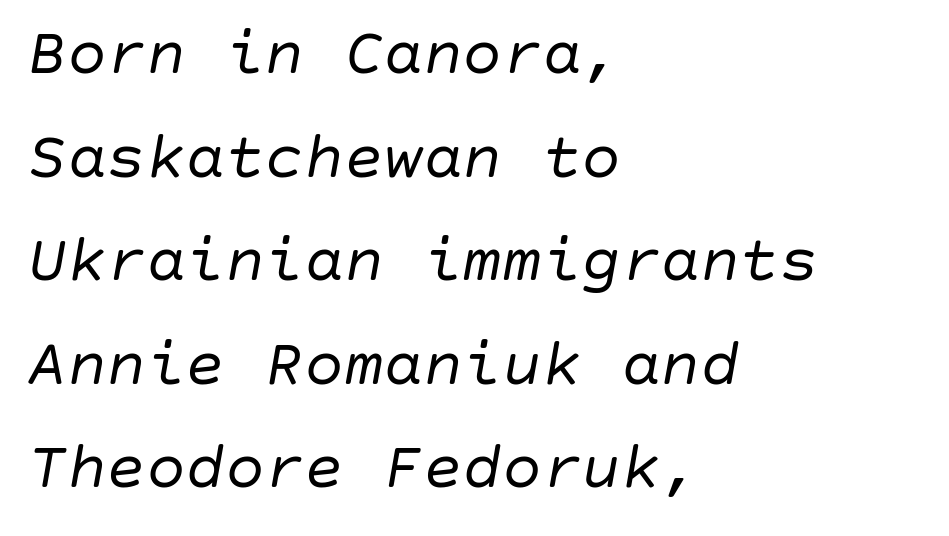
The image shows 66 px regular-weight type, italic (leaning right); set left-aligned, normal line spacing (1.57x), normal letter spacing, not underlined; low stroke contrast and a large x-height.
